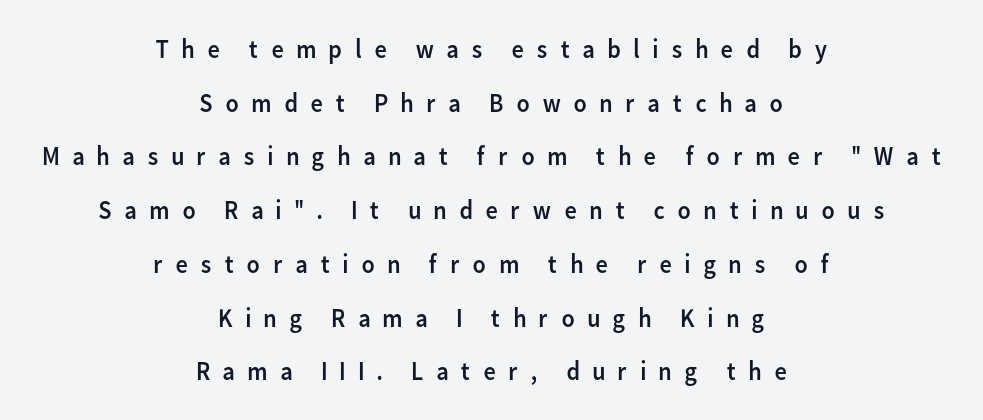
The image shows 27 px text type, upright; set centered, loose line spacing (1.99x), unusually wide letter spacing (+0.43 em), not underlined.
